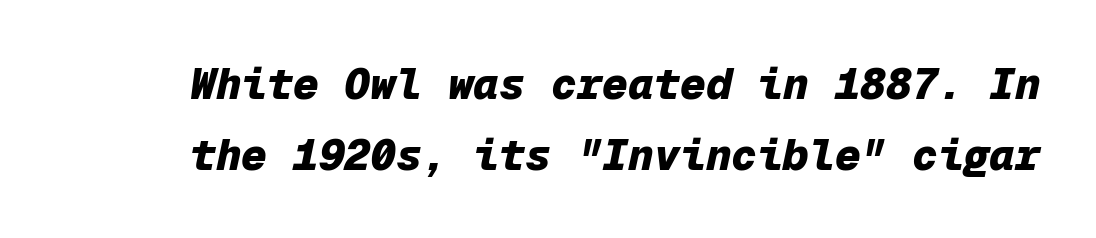
The image shows 43 px heavy type, italic (leaning right), monospaced; set normal line spacing (1.64x), normal letter spacing, not underlined; low stroke contrast and a medium x-height.
